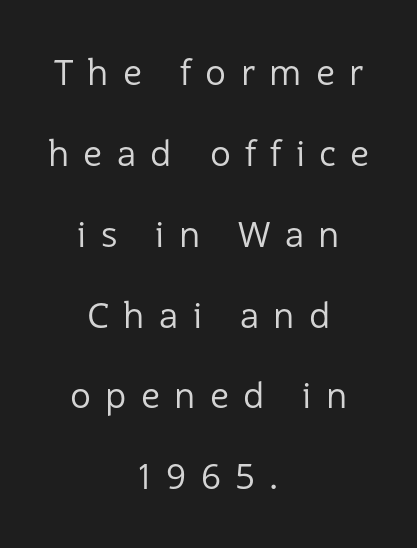
{"serif": "no", "italic": "no", "bold": "no", "weight": "regular", "width": "normal", "stroke_contrast": "low", "x_height": "medium", "monospaced": "no", "underline": "no", "align": "center", "line_spacing": "loose", "line_spacing_ratio": 2.31, "letter_spacing": "wide", "letter_spacing_em": 0.41, "glyph_px": 35}
